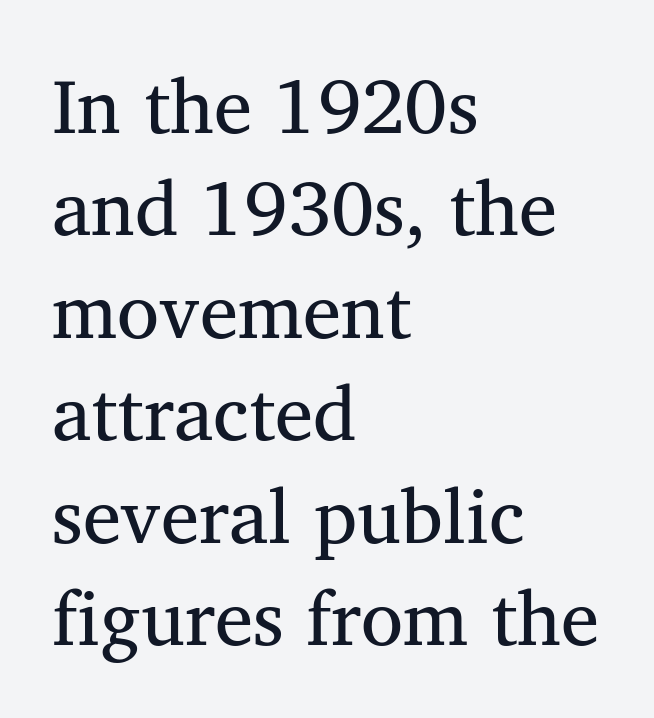
The space between consecutive lines is moderate. A bare baseline throughout the passage. The type is set solid horizontally, with unmodified tracking. Serifs: yes, visible at the terminals of the letterforms.
